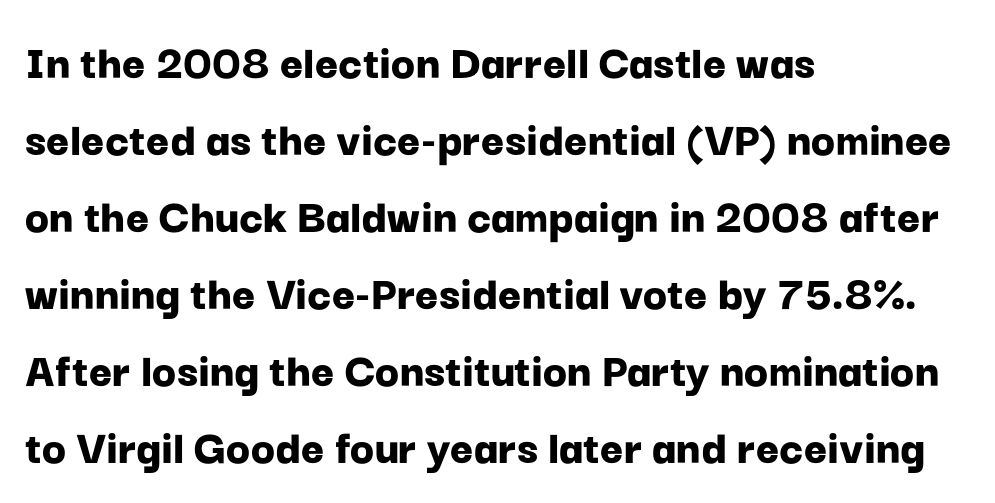
The image shows 50 px bold sans-serif type, upright; set left-aligned, normal line spacing (1.54x), normal letter spacing, not underlined; low stroke contrast and a medium x-height.
